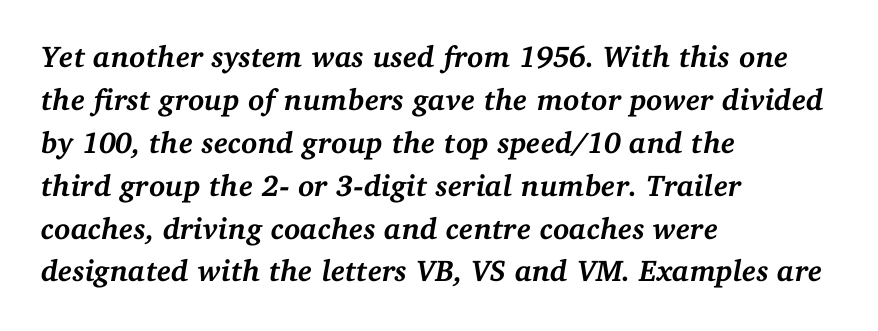
Q: Is the text bold? A: Yes.
Q: Is the text italic (slanted)? A: Yes, it leans right by about 11 degrees.
Q: Is the typeface a serif or a sans-serif typeface? A: Serif.
Q: Is the text underlined? A: No.
Q: How is the paragraph aligned? A: Left-aligned.
Q: Is the spacing between letters normal or unusually wide? A: Normal.
Q: Is the spacing between lines tight, normal or loose? A: Normal.
Q: Width (condensed, normal, or wide)? A: Normal.
Q: Stroke contrast? A: Medium.
Q: x-height? A: Medium.
Q: Monospaced? A: No.
